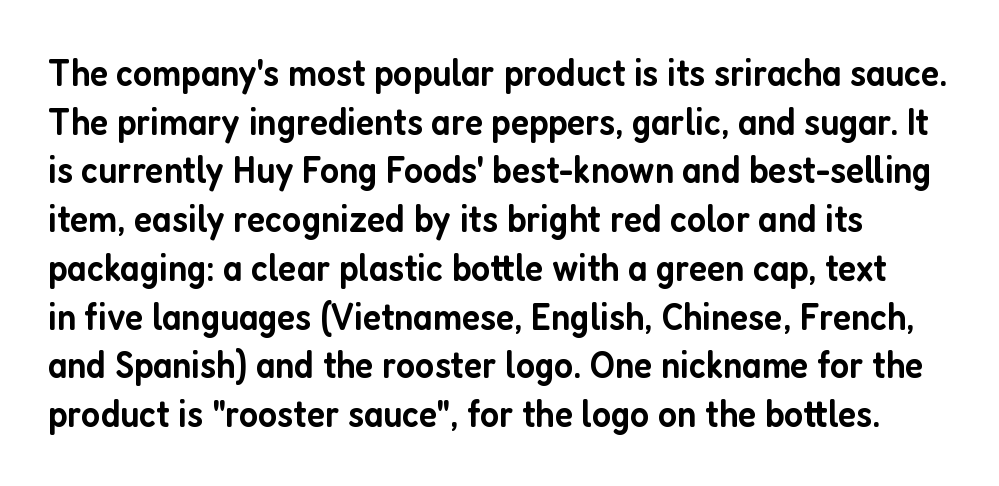
I'd call this a sans setting — the letters go barefoot. A clean baseline with only descenders dipping below it. A typesetter would call this zero additional tracking. Typesetter's note: demi weight, one step under bold.
